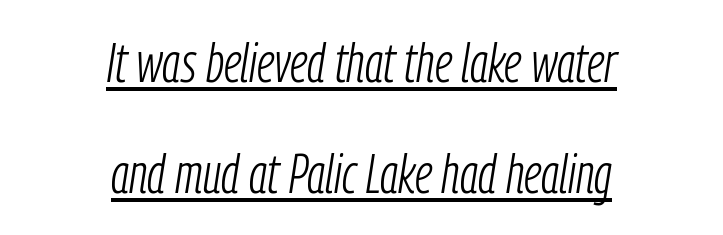
The image shows 54 px light, condensed type, italic (leaning right); set centered, loose line spacing (2.05x), normal letter spacing, underlined; low stroke contrast and a medium x-height.
